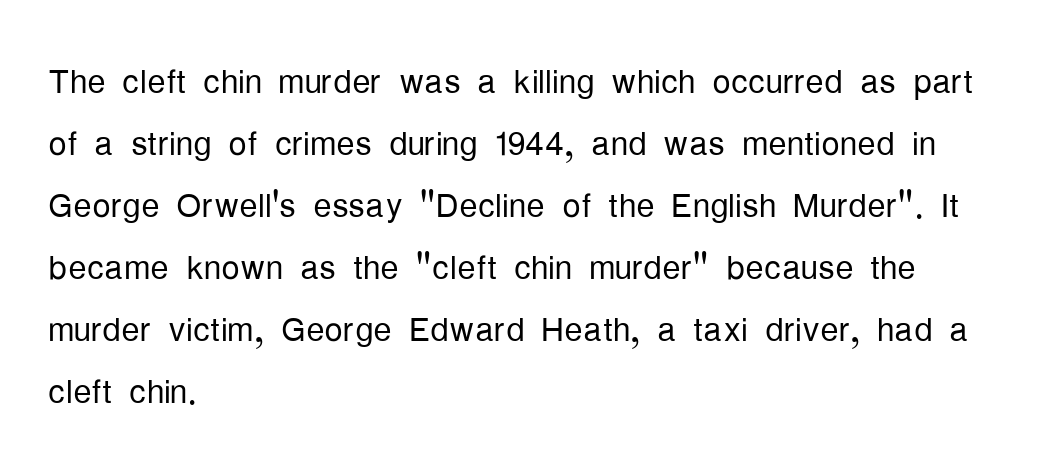
The image shows 46 px light, condensed sans-serif type, upright; set left-aligned, normal line spacing (1.35x), normal letter spacing, not underlined; low stroke contrast and a medium x-height.
